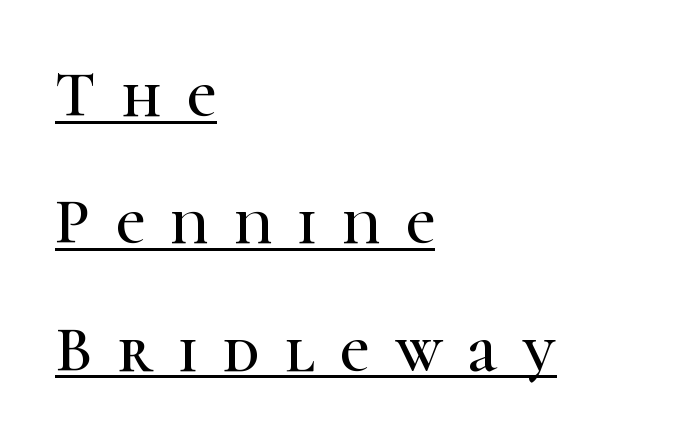
Check the space under the baseline: a stroke is drawn there. The passage shown is typed in a proportional face where columns would drift. The letters stand upright; this is a roman face. Here the glyphs are tracked loosely, breaking word shapes into spaced letters. The font family rendered here belongs to the serif group.
